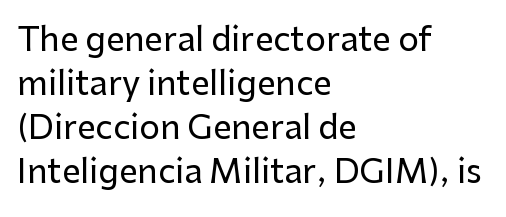
The image shows 33 px sans-serif type, upright; set left-aligned, normal line spacing (1.33x), normal letter spacing, not underlined; low stroke contrast and a medium x-height.
